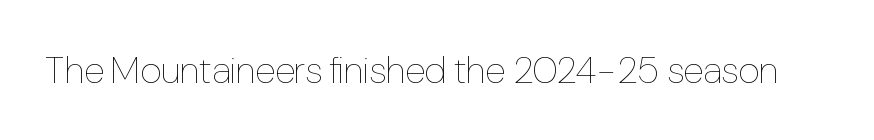
Q: Is the text bold? A: No.
Q: Is the text italic (slanted)? A: No, it is upright.
Q: Is the text underlined? A: No.
Q: Is the spacing between letters normal or unusually wide? A: Normal.
Q: Width (condensed, normal, or wide)? A: Condensed.
Q: Stroke contrast? A: Low.
Q: x-height? A: Medium.
Q: Monospaced? A: No.
